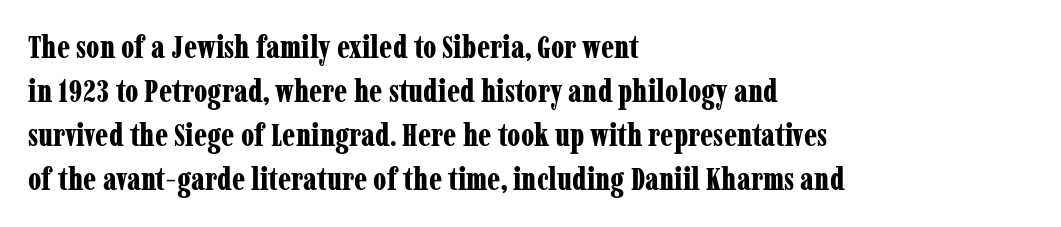
Any mark beneath the type? The region is blank. Here the designer chose a conventional face with non-uniform glyph widths. The rendering uses a bold face; every stroke is thick and dark. The passage is arranged the way most books set body copy — flush left.
